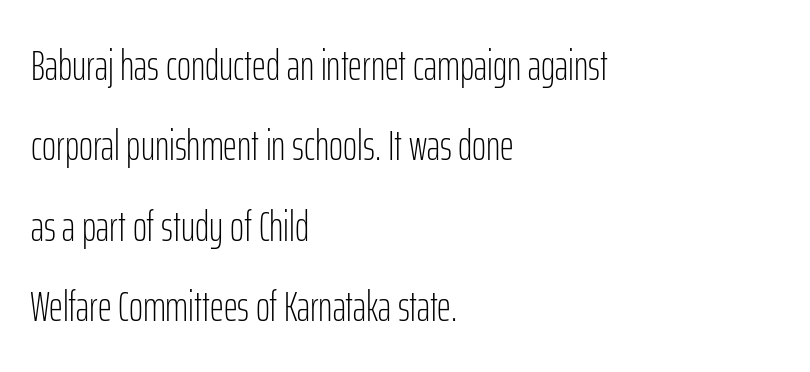
The image shows 43 px light, condensed sans-serif type, upright; set left-aligned, line spacing 1.87x, normal letter spacing, not underlined; low stroke contrast and a medium x-height.
